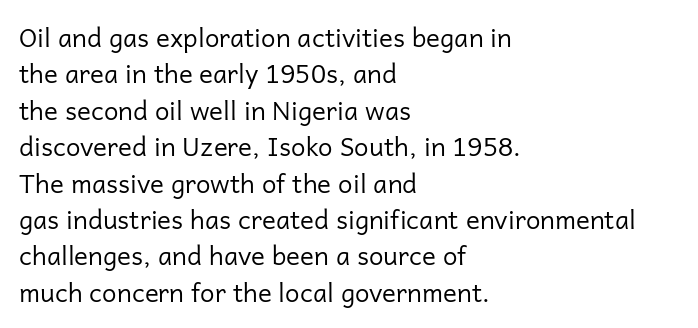
Short and long lines alike share a common starting point at left. The typeface has the unassuming heft of standard copy or less. Is the letter spacing exaggerated? No — it looks like the ordinary default. Has an underline been added? It has not. Posture: vertical.
